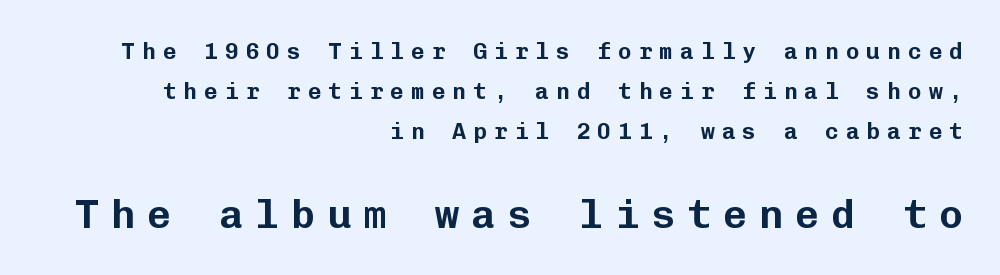
The image shows 40 px sans-serif type, upright, monospaced; set right-aligned, line spacing 1.75x, unusually wide letter spacing (+0.3 em), not underlined; the second (bottom) block is 1.74x larger; low stroke contrast and a medium x-height.
